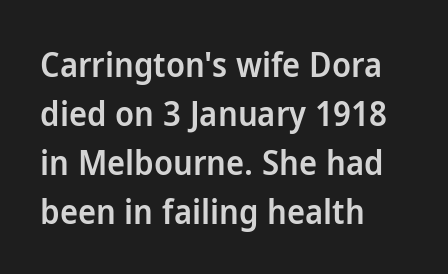
{"serif": "no", "italic": "no", "bold": "semi", "weight": "semibold", "width": "normal", "stroke_contrast": "low", "x_height": "medium", "monospaced": "no", "underline": "no", "align": "left", "line_spacing": "normal", "line_spacing_ratio": 1.44, "letter_spacing": "normal", "letter_spacing_em": 0.0, "glyph_px": 34}
